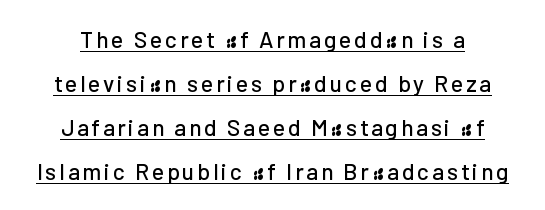
The image shows 23 px text type, upright; set loose line spacing (1.91x), underlined.
